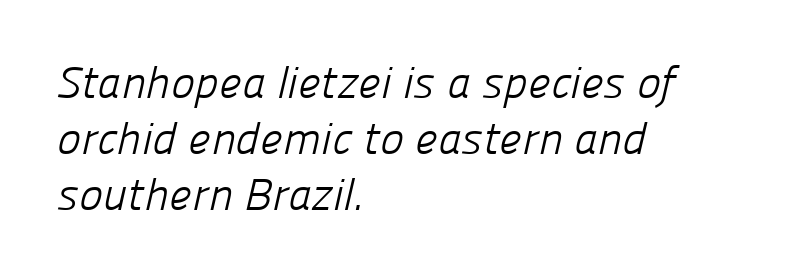
{"serif": "no", "bold": "no", "weight": "light", "width": "normal", "stroke_contrast": "low", "x_height": "medium", "monospaced": "no", "underline": "no", "align": "left", "line_spacing_ratio": 1.24, "letter_spacing": "normal", "letter_spacing_em": 0.0, "glyph_px": 45}
